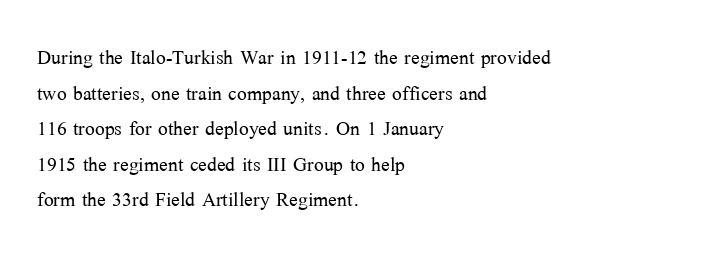
The image shows 26 px text type, upright; set left-aligned, normal line spacing (1.37x), normal letter spacing, not underlined.
